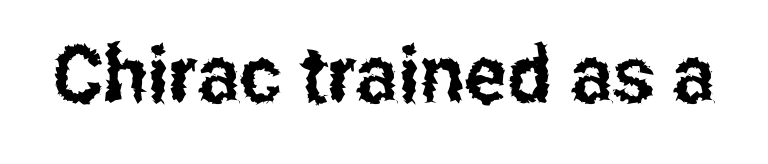
Honestly, the letter spacing is just normal — you wouldn't notice it. Letterform terminals end flat and unadorned throughout the passage. Each letter keeps its own natural width here, so spacing adapts to shape. Letters rest on an invisible, unmarked baseline. This sample uses an upright cut, with every glyph sitting square on the baseline.
